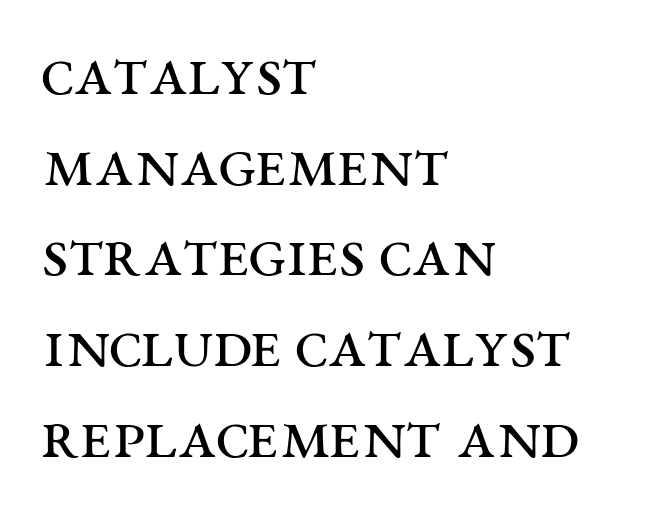
Vertical stems look standard width or narrower in stroke. Clear beneath every line of the passage. Unlike a clean sans, this face finishes its strokes with serifs. A typesetter would call this leading conventional body-copy spacing.
